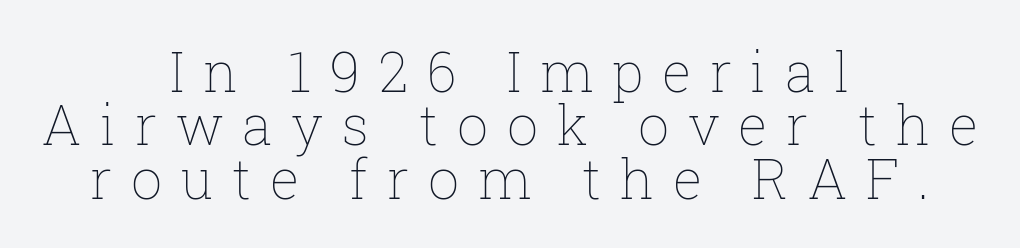
The image shows 55 px thin type, upright; set centered, tight line spacing (0.97x), unusually wide letter spacing (+0.34 em), not underlined; low stroke contrast and a medium x-height.
